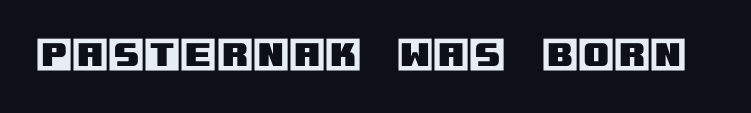
Q: Is the text italic (slanted)? A: No, it is upright.
Q: Is the text underlined? A: No.
Q: Is the spacing between letters normal or unusually wide? A: Normal.
Q: Width (condensed, normal, or wide)? A: Normal.
Q: x-height? A: Large.
